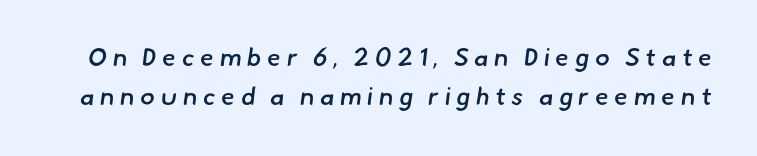
Q: Is the text bold? A: Semi-bold.
Q: Is the text underlined? A: No.
Q: Is the spacing between letters normal or unusually wide? A: Unusually wide.
Q: Is the spacing between lines tight, normal or loose? A: Normal.
